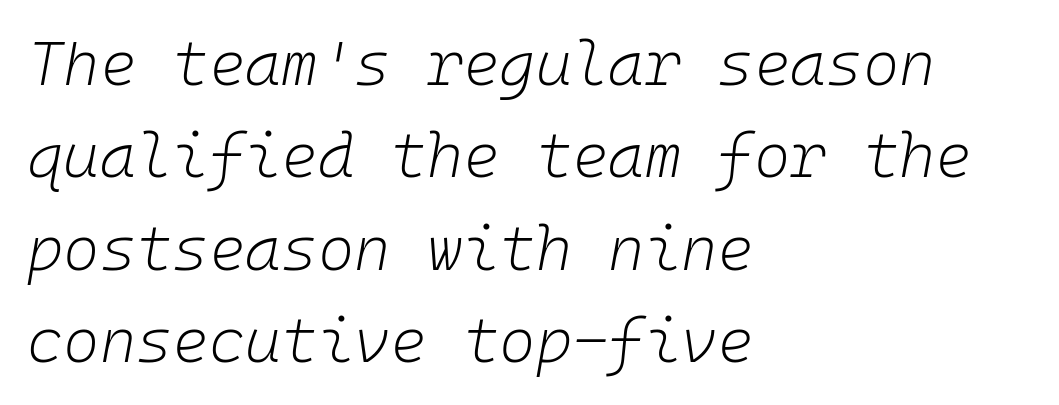
Q: Is the text bold? A: No.
Q: Is the text italic (slanted)? A: Yes, it leans right by about 10 degrees.
Q: Is the text underlined? A: No.
Q: How is the paragraph aligned? A: Left-aligned.
Q: Is the spacing between letters normal or unusually wide? A: Normal.
Q: Is the spacing between lines tight, normal or loose? A: Normal.
Q: Width (condensed, normal, or wide)? A: Normal.
Q: Stroke contrast? A: Low.
Q: x-height? A: Medium.
Q: Monospaced? A: Yes.
